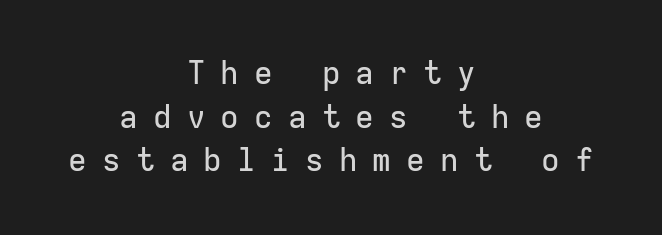
Q: Is the text italic (slanted)? A: No, it is upright.
Q: Is the typeface a serif or a sans-serif typeface? A: Sans-serif.
Q: Is the text underlined? A: No.
Q: How is the paragraph aligned? A: Centered.
Q: Is the spacing between letters normal or unusually wide? A: Unusually wide.
Q: Is the spacing between lines tight, normal or loose? A: Normal.
Q: Width (condensed, normal, or wide)? A: Normal.
Q: Stroke contrast? A: Low.
Q: x-height? A: Medium.
Q: Monospaced? A: Yes.
